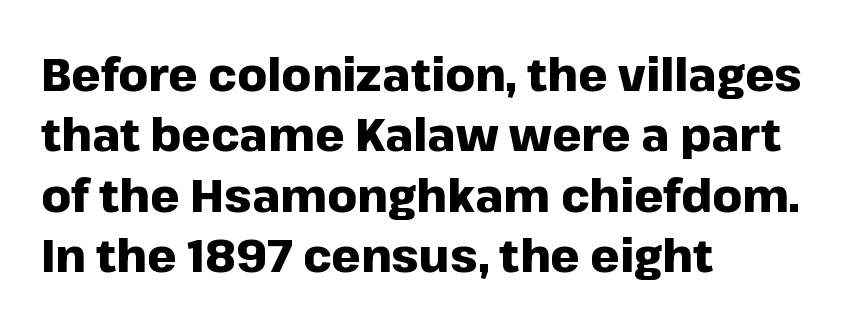
Q: Is the text bold? A: Yes.
Q: Is the text italic (slanted)? A: No, it is upright.
Q: Is the typeface a serif or a sans-serif typeface? A: Sans-serif.
Q: Is the text underlined? A: No.
Q: How is the paragraph aligned? A: Left-aligned.
Q: Is the spacing between letters normal or unusually wide? A: Normal.
Q: Is the spacing between lines tight, normal or loose? A: Normal.
Q: Width (condensed, normal, or wide)? A: Normal.
Q: Stroke contrast? A: Low.
Q: x-height? A: Medium.
Q: Monospaced? A: No.
